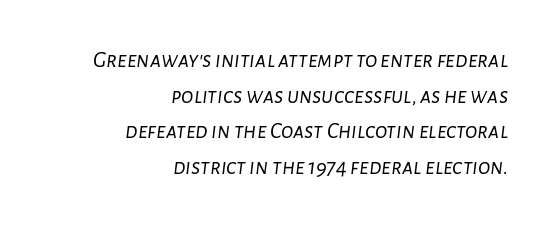
The image shows 23 px text type, italic (leaning right); set right-aligned, normal line spacing (1.55x), normal letter spacing, not underlined.
